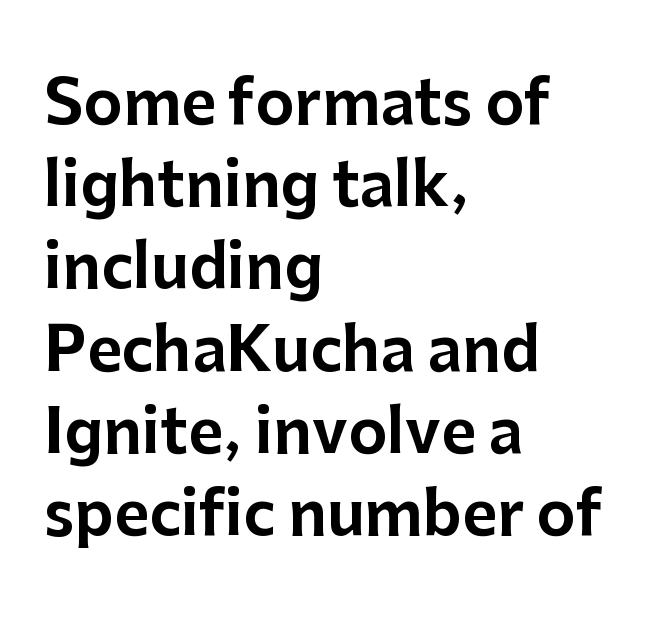
The image shows 60 px sans-serif type, upright; set left-aligned, normal line spacing (1.37x), normal letter spacing, not underlined; low stroke contrast and a medium x-height.
